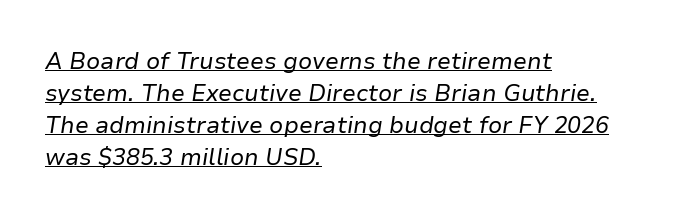
An italicized treatment has been applied to the whole sample. No chunkiness to these letters — they're not bold. There is no visible air inserted between adjacent glyphs. In CSS terms this would be text-align: left. How would I describe the line gaps? Plain and ordinary.
